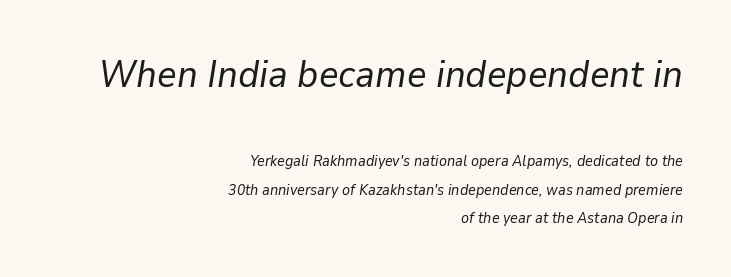
The image shows 38 px regular-weight type, italic (leaning right); set right-aligned, line spacing 1.89x, normal letter spacing, not underlined; the first (top) block is 2.53x larger; low stroke contrast and a medium x-height.
